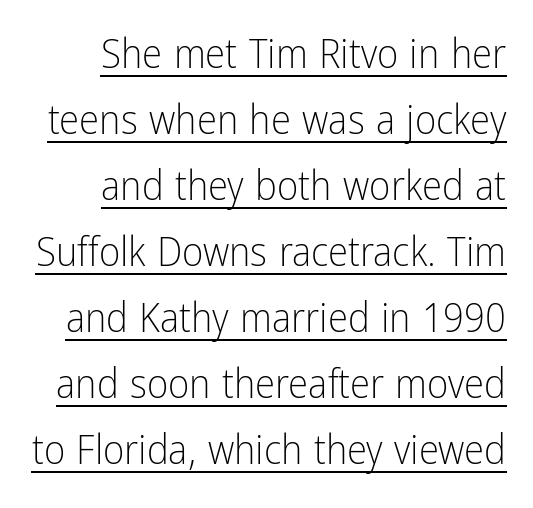
The lettering is marked with a stroke running underneath it. Each new line begins a customary step beneath the previous one. The axis of the letterforms is exactly vertical. Does extra space separate the letters? No, they use regular spacing. Each letter keeps its own natural width here, so spacing adapts to shape.
